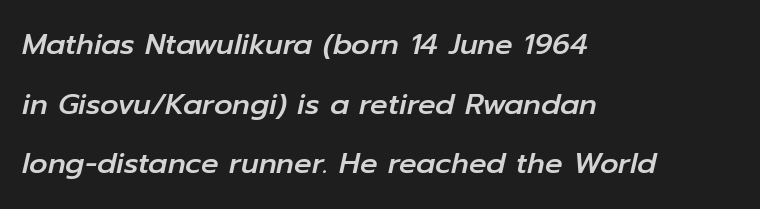
Line beginnings align vertically; line endings do not. Line spacing here is loose. Looks like regular typesetting: each glyph gets only the width it needs. The type is set solid horizontally, with unmodified tracking. Underlining? Definitely not there.
